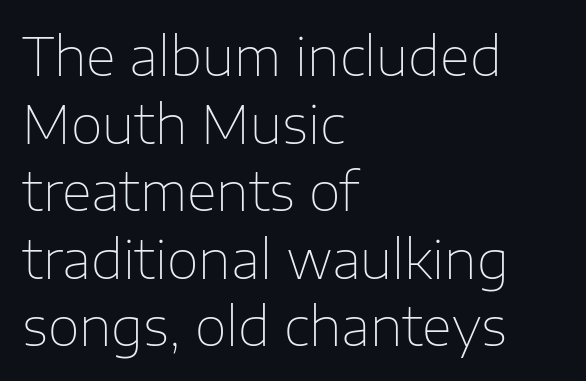
The image shows 52 px thin sans-serif type, upright; set left-aligned, normal line spacing (1.3x), normal letter spacing, not underlined; low stroke contrast and a medium x-height.
